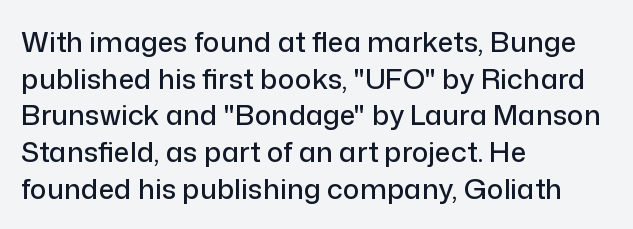
The image shows 28 px sans-serif type, upright; set left-aligned, normal line spacing (1.31x), normal letter spacing, not underlined; low stroke contrast and a medium x-height.
